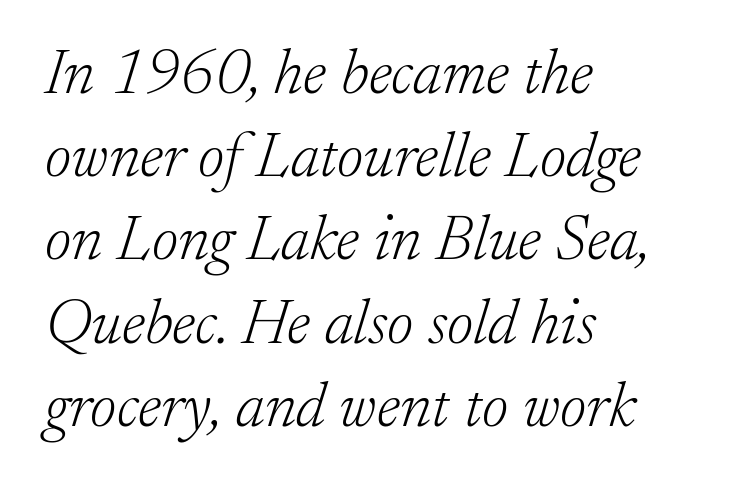
Q: Is the text bold? A: No.
Q: Is the text italic (slanted)? A: Yes, it leans right by about 17 degrees.
Q: Is the typeface a serif or a sans-serif typeface? A: Serif.
Q: Is the text underlined? A: No.
Q: How is the paragraph aligned? A: Left-aligned.
Q: Is the spacing between letters normal or unusually wide? A: Normal.
Q: Is the spacing between lines tight, normal or loose? A: Normal.
Q: Width (condensed, normal, or wide)? A: Normal.
Q: Stroke contrast? A: Low.
Q: x-height? A: Small.
Q: Monospaced? A: No.
